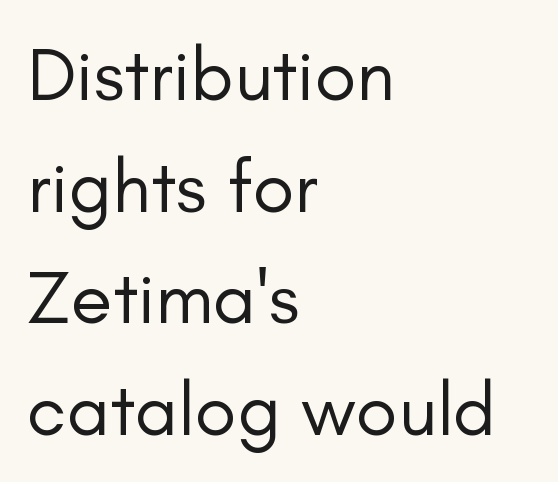
The image shows 76 px regular-weight sans-serif type, upright; set left-aligned, normal line spacing (1.47x), normal letter spacing, not underlined; low stroke contrast and a small x-height.
